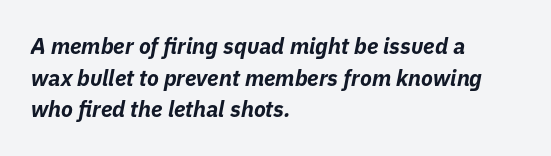
{"italic": "yes", "lean": "right", "slant_degrees": 11, "bold": "yes", "underline": "no", "align": "left", "line_spacing": "normal", "line_spacing_ratio": 1.44, "letter_spacing": "normal", "letter_spacing_em": 0.0, "glyph_px": 22}
